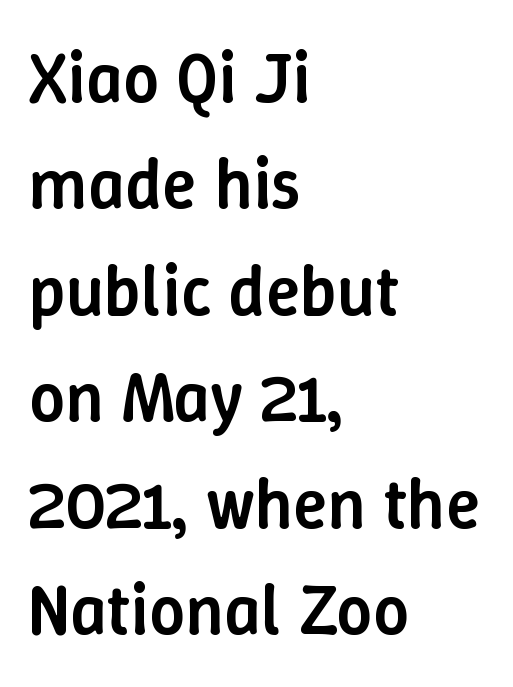
Q: Is the text bold? A: Semi-bold.
Q: Is the text italic (slanted)? A: No, it is upright.
Q: Is the text underlined? A: No.
Q: How is the paragraph aligned? A: Left-aligned.
Q: Is the spacing between letters normal or unusually wide? A: Normal.
Q: Is the spacing between lines tight, normal or loose? A: Normal.
Q: Width (condensed, normal, or wide)? A: Normal.
Q: Stroke contrast? A: Low.
Q: x-height? A: Medium.
Q: Monospaced? A: No.
